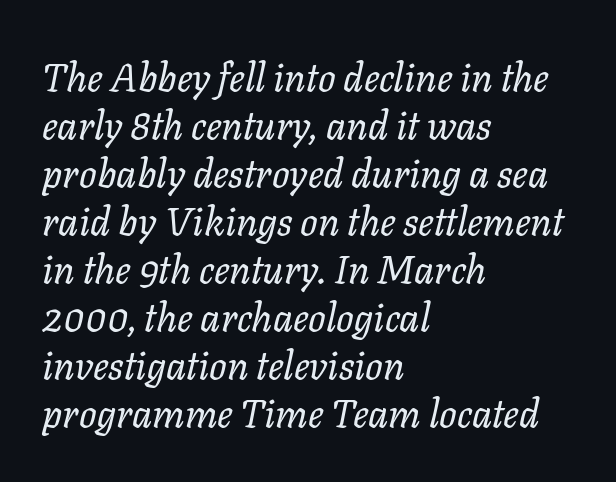
Q: Is the text bold? A: No.
Q: Is the text italic (slanted)? A: Yes, it leans right by about 11 degrees.
Q: Is the text underlined? A: No.
Q: How is the paragraph aligned? A: Left-aligned.
Q: Is the spacing between letters normal or unusually wide? A: Normal.
Q: Width (condensed, normal, or wide)? A: Normal.
Q: Stroke contrast? A: Low.
Q: x-height? A: Medium.
Q: Monospaced? A: No.
